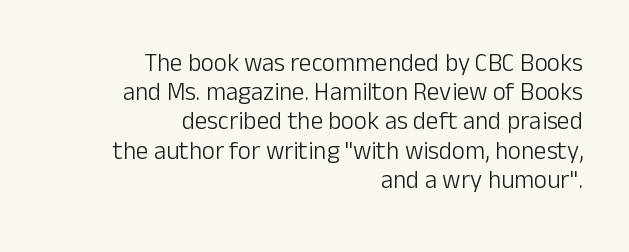
{"italic": "no", "bold": "no", "underline": "no", "align": "right", "line_spacing_ratio": 1.17, "letter_spacing": "normal", "letter_spacing_em": 0.0, "glyph_px": 25}
